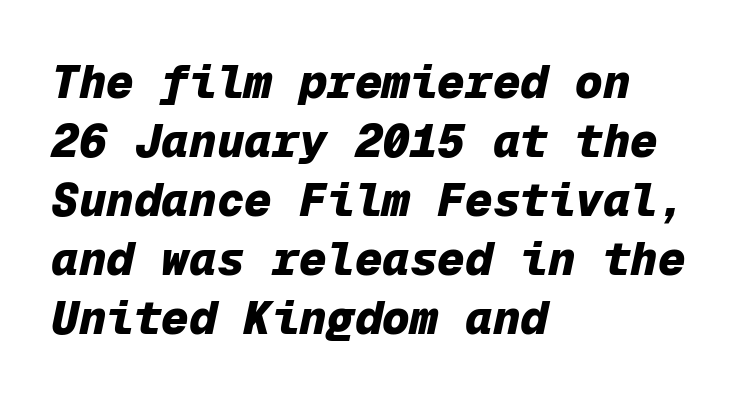
{"italic": "yes", "lean": "right", "slant_degrees": 12, "bold": "yes", "weight": "heavy", "width": "normal", "stroke_contrast": "low", "x_height": "medium", "monospaced": "yes", "underline": "no", "align": "left", "line_spacing": "normal", "line_spacing_ratio": 1.28, "letter_spacing": "normal", "letter_spacing_em": 0.0, "glyph_px": 46}
